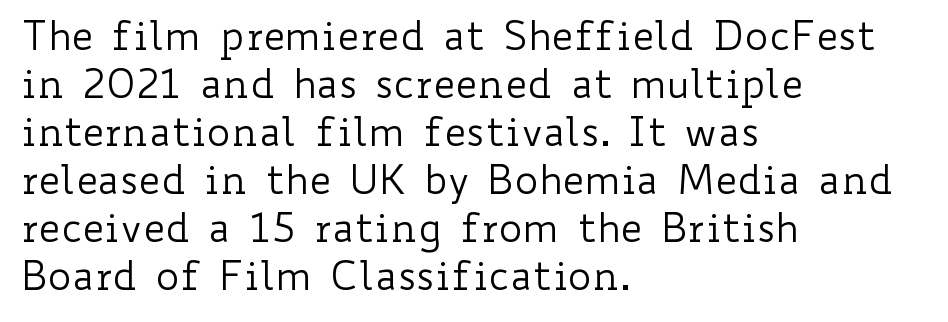
{"italic": "no", "bold": "no", "weight": "regular", "width": "wide", "stroke_contrast": "low", "x_height": "small", "monospaced": "no", "underline": "no", "align": "left", "line_spacing_ratio": 1.2, "letter_spacing": "normal", "letter_spacing_em": 0.0, "glyph_px": 40}
